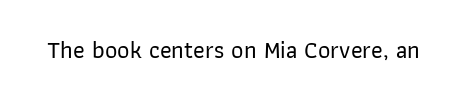
{"italic": "no", "underline": "no", "letter_spacing": "normal", "letter_spacing_em": 0.0, "glyph_px": 24}
